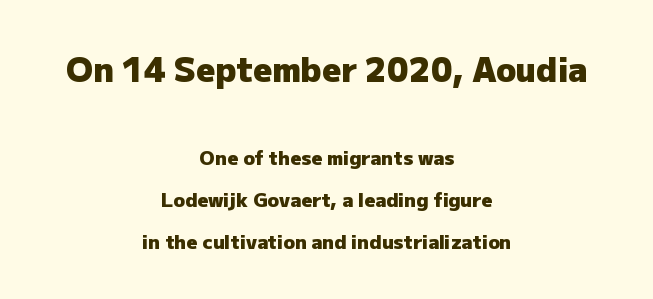
{"serif": "no", "italic": "no", "bold": "yes", "weight": "heavy", "width": "normal", "stroke_contrast": "low", "x_height": "medium", "monospaced": "no", "underline": "no", "align": "center", "line_spacing": "loose", "line_spacing_ratio": 2.21, "letter_spacing": "normal", "letter_spacing_em": 0.0, "larger_block": "first", "size_ratio": 1.74, "glyph_px": 33}
